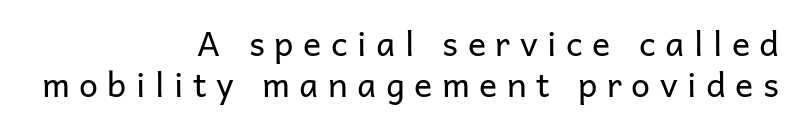
Stroke mass is kept to a normal reading level or below. You can tell it's not italic because the verticals are truly vertical. The passage shown is not underscored anywhere. Look at the tracking — it's clearly loosened, letters drifting apart.
